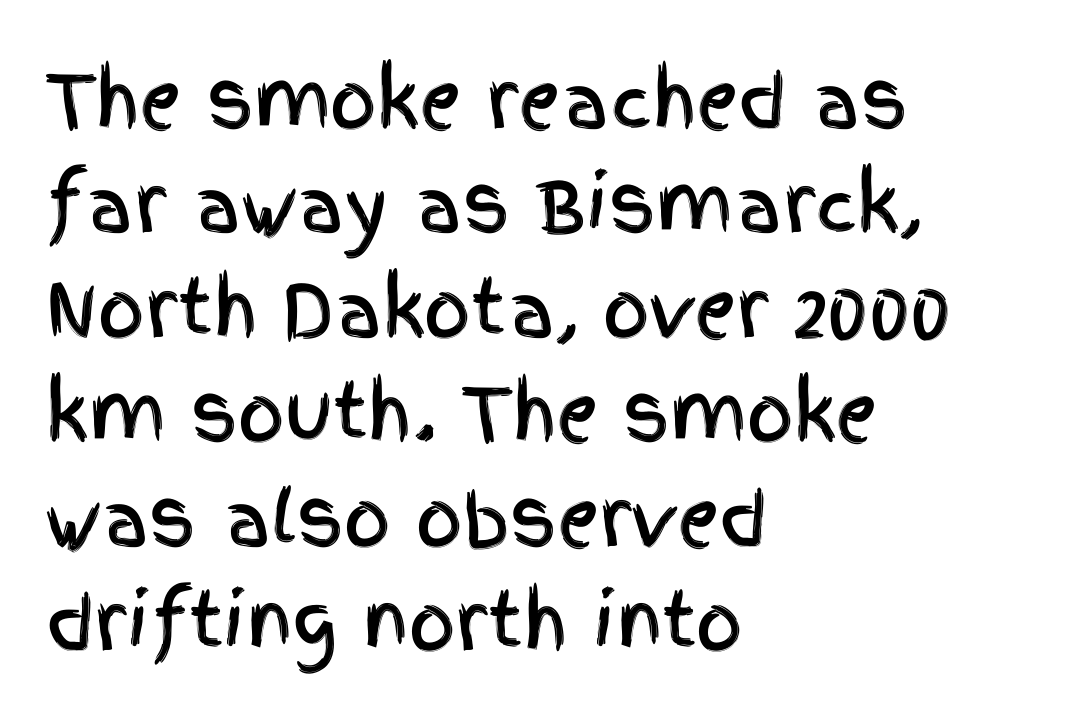
Q: Is the text italic (slanted)? A: No, it is upright.
Q: Is the typeface a serif or a sans-serif typeface? A: Sans-serif.
Q: Is the text underlined? A: No.
Q: How is the paragraph aligned? A: Left-aligned.
Q: Is the spacing between letters normal or unusually wide? A: Normal.
Q: Is the spacing between lines tight, normal or loose? A: Normal.
Q: Width (condensed, normal, or wide)? A: Condensed.
Q: x-height? A: Large.
Q: Monospaced? A: No.
